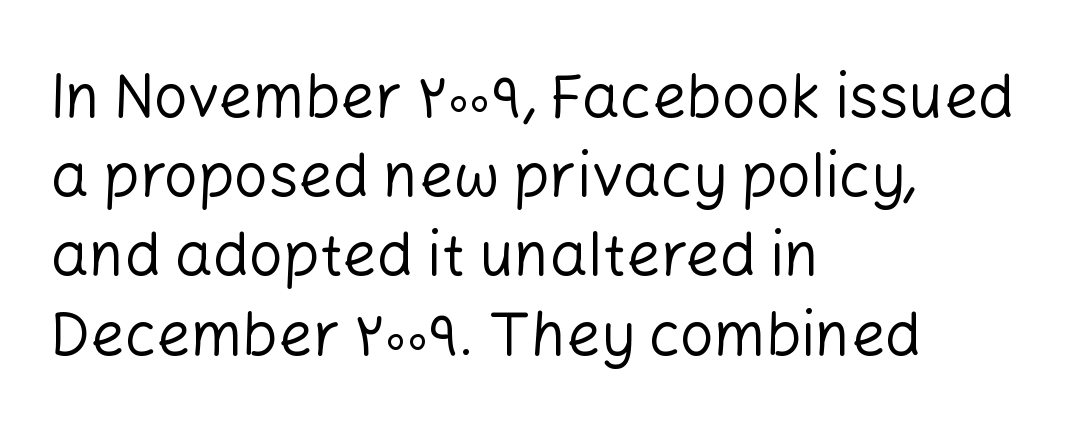
Weight: in the light-to-regular range. Each word holds together tightly as a unit, with standard inter-letter gaps. The text block is weighted toward the left margin, trailing off unevenly rightward. Quick note: not italic, upright.
